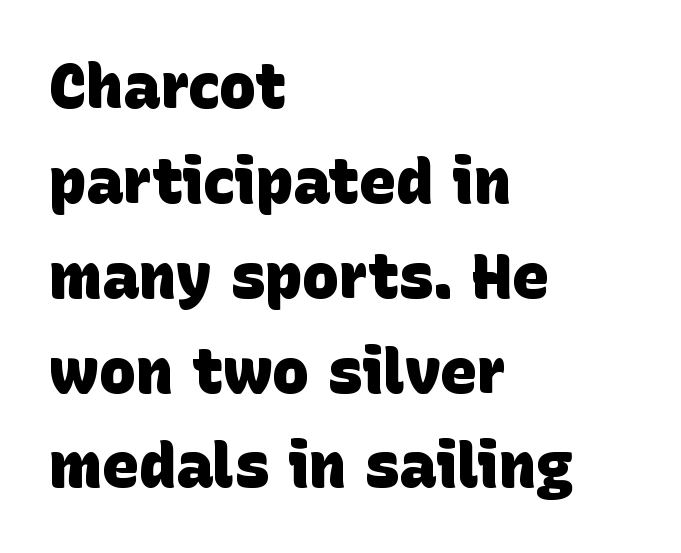
The image shows 62 px heavy sans-serif type; set left-aligned, normal line spacing (1.53x), normal letter spacing, not underlined; low stroke contrast and a large x-height.
